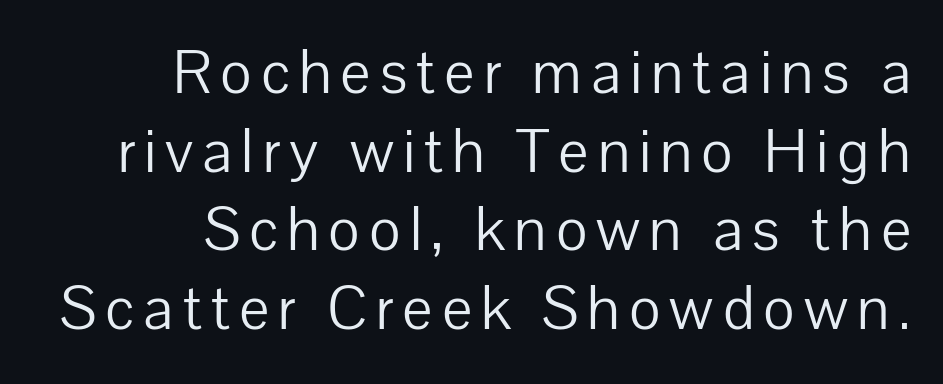
The image shows 64 px light sans-serif type, upright; set right-aligned, line spacing 1.23x, not underlined; low stroke contrast and a medium x-height.
